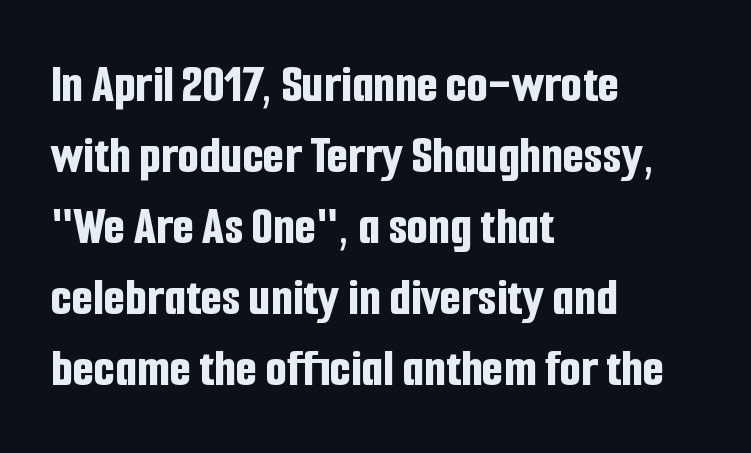
Character widths vary here, with narrow letters taking less room than wide ones. There is no visible air inserted between adjacent glyphs. As a designer I'd log this as weight 700, bold. The letters carry no serifs — their stems end cleanly without finishing strokes. The passage shown is not underscored anywhere. Caption: multi-line text, flush left, ragged right.
